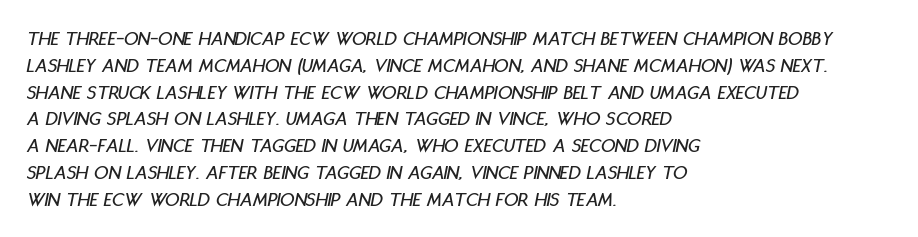
Q: Is the text italic (slanted)? A: Yes, it leans right by about 11 degrees.
Q: Is the text underlined? A: No.
Q: How is the paragraph aligned? A: Left-aligned.
Q: Is the spacing between letters normal or unusually wide? A: Normal.
Q: Is the spacing between lines tight, normal or loose? A: Normal.
